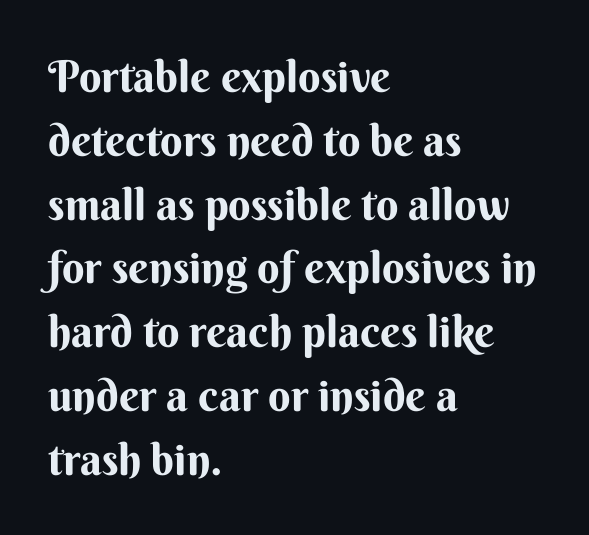
The image shows 44 px sans-serif type, upright; set left-aligned, normal line spacing (1.45x), normal letter spacing, not underlined; medium stroke contrast and a small x-height.
